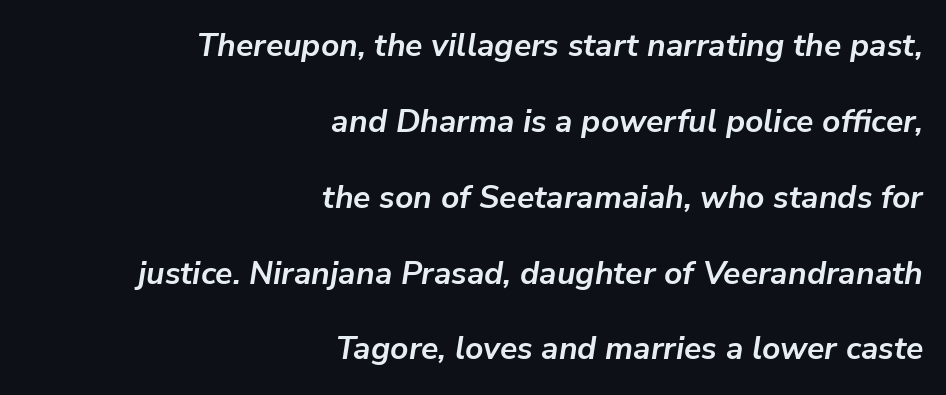
The image shows 32 px semibold type, italic (leaning right); set right-aligned, loose line spacing (2.37x), normal letter spacing, not underlined; low stroke contrast and a medium x-height.
